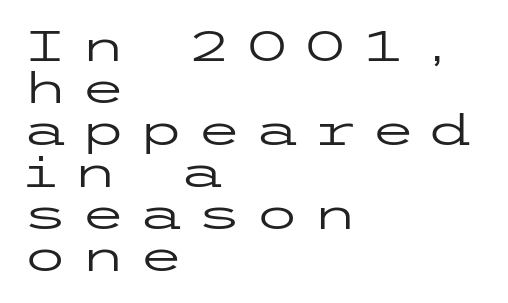
Horizontal alignment here is leftward, the default for most running prose. This sample uses a sans-serif face. The area under the type is left untouched. A quiet, ordinary-to-light weight characterises the typeface.
